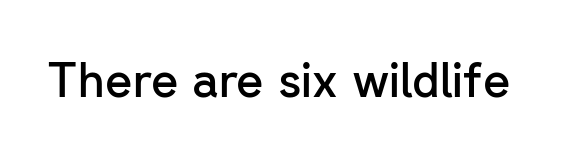
The image shows 47 px semibold sans-serif type, upright; set normal letter spacing, not underlined; low stroke contrast and a medium x-height.
